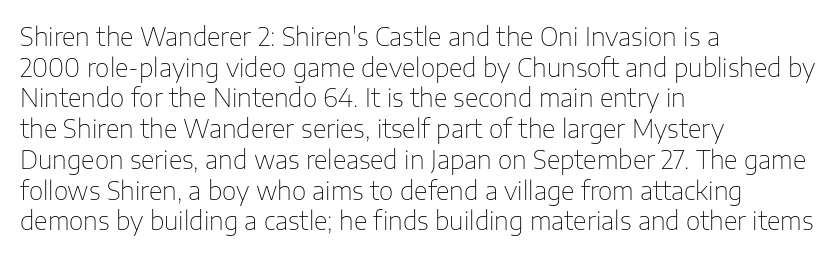
Q: Is the text bold? A: No.
Q: Is the text italic (slanted)? A: No, it is upright.
Q: Is the text underlined? A: No.
Q: How is the paragraph aligned? A: Left-aligned.
Q: Is the spacing between letters normal or unusually wide? A: Normal.
